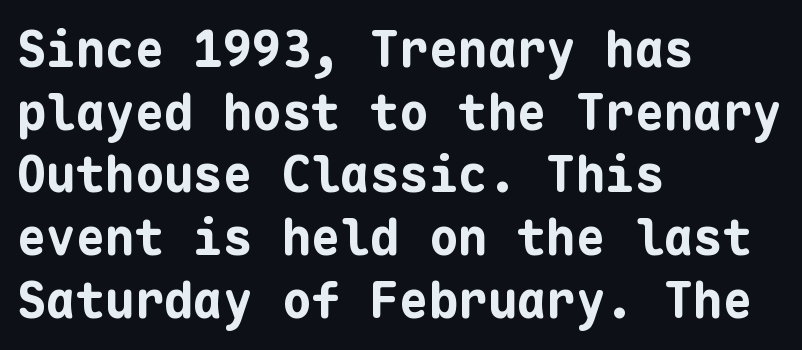
Q: Is the text bold? A: Yes.
Q: Is the text italic (slanted)? A: No, it is upright.
Q: Is the typeface a serif or a sans-serif typeface? A: Sans-serif.
Q: Is the text underlined? A: No.
Q: How is the paragraph aligned? A: Left-aligned.
Q: Is the spacing between letters normal or unusually wide? A: Normal.
Q: Is the spacing between lines tight, normal or loose? A: Normal.
Q: Width (condensed, normal, or wide)? A: Normal.
Q: Stroke contrast? A: Low.
Q: x-height? A: Medium.
Q: Monospaced? A: Yes.
